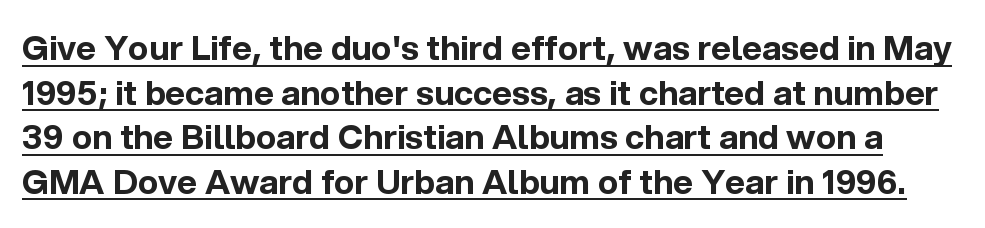
{"serif": "no", "italic": "no", "bold": "yes", "weight": "bold", "width": "normal", "x_height": "medium", "monospaced": "no", "underline": "yes", "line_spacing": "normal", "line_spacing_ratio": 1.31, "letter_spacing": "normal", "letter_spacing_em": 0.0, "glyph_px": 34}
